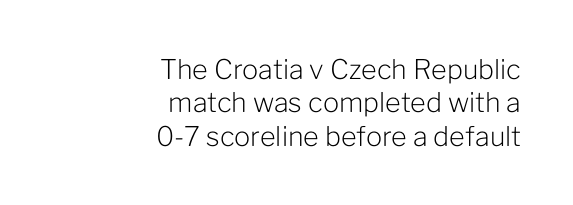
Caption: standard tracking, unaltered. Italic: no, the glyphs are upright roman. Visually the block forms a straight wall on the right and a jagged coastline on the left. Letters rest on an invisible, unmarked baseline.
